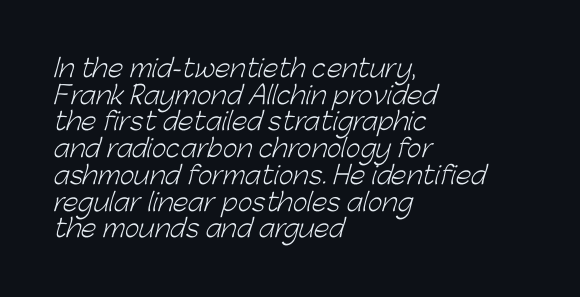
The image shows 25 px text type; set left-aligned, tight line spacing (1.07x), normal letter spacing, not underlined.
